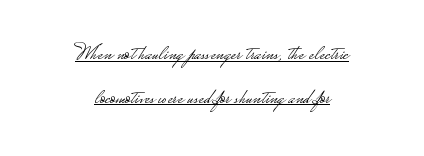
The gaps between neighbouring characters are ordinary and unremarkable. Underlining? Definitely there. This block would shrink considerably if given ordinary leading; it's expanded now. Compared with a flush-left layout, this one balances lines on the center instead. The characters are drawn with everyday or finer stroke widths.
